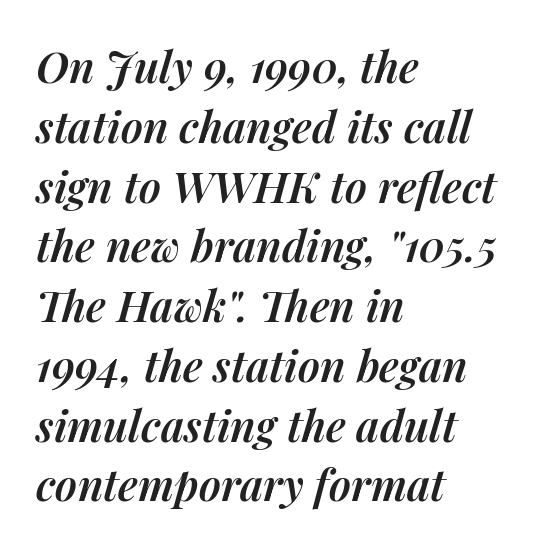
{"italic": "yes", "lean": "right", "slant_degrees": 14, "bold": "semi", "weight": "semibold", "width": "normal", "stroke_contrast": "medium", "x_height": "medium", "monospaced": "no", "underline": "no", "align": "left", "line_spacing": "normal", "line_spacing_ratio": 1.39, "letter_spacing": "normal", "letter_spacing_em": 0.0, "glyph_px": 43}
